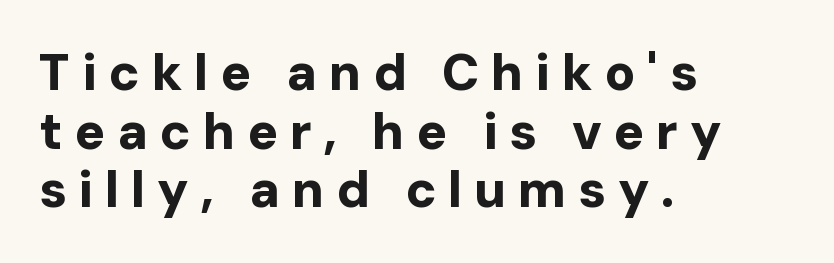
{"serif": "no", "italic": "no", "bold": "yes", "weight": "bold", "width": "normal", "stroke_contrast": "low", "x_height": "medium", "monospaced": "no", "underline": "no", "align": "left", "line_spacing": "tight", "line_spacing_ratio": 1.15, "letter_spacing": "wide", "letter_spacing_em": 0.23, "glyph_px": 51}
